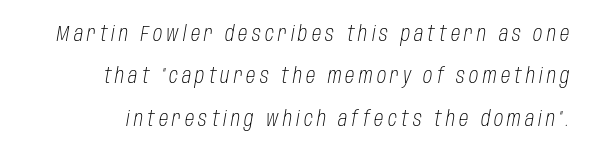
The tracking jumps out immediately: characters are airy and widely separated. The weight tops out at a normal text grade. The designer dialed line spacing up above the default. Every character sits at an angle, as italics do. Descenders hang freely into open space.
